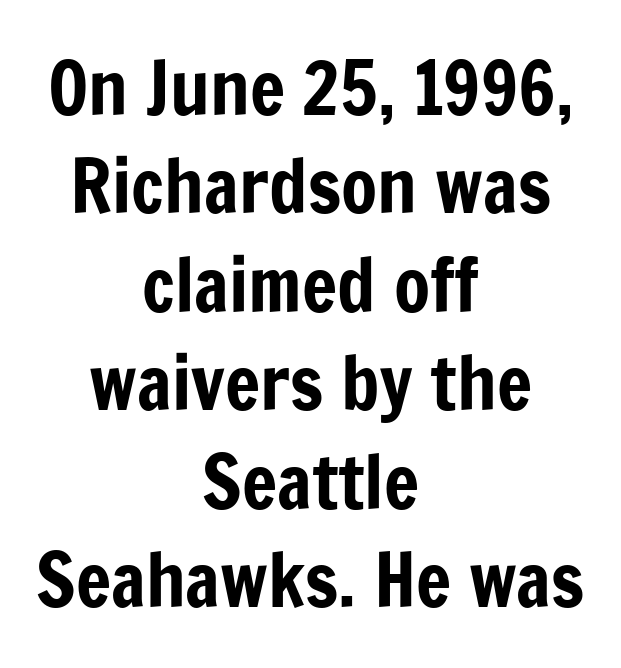
Q: Is the text italic (slanted)? A: No, it is upright.
Q: Is the typeface a serif or a sans-serif typeface? A: Sans-serif.
Q: Is the text underlined? A: No.
Q: How is the paragraph aligned? A: Centered.
Q: Is the spacing between letters normal or unusually wide? A: Normal.
Q: Is the spacing between lines tight, normal or loose? A: Normal.
Q: Width (condensed, normal, or wide)? A: Condensed.
Q: Stroke contrast? A: Low.
Q: x-height? A: Medium.
Q: Monospaced? A: No.
